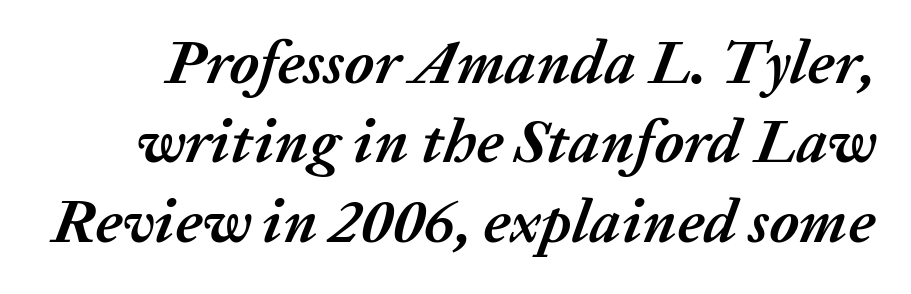
{"italic": "yes", "lean": "right", "slant_degrees": 20, "bold": "yes", "weight": "semibold", "width": "normal", "stroke_contrast": "medium", "x_height": "medium", "monospaced": "no", "underline": "no", "line_spacing": "normal", "line_spacing_ratio": 1.28, "letter_spacing": "normal", "letter_spacing_em": 0.0, "glyph_px": 62}
